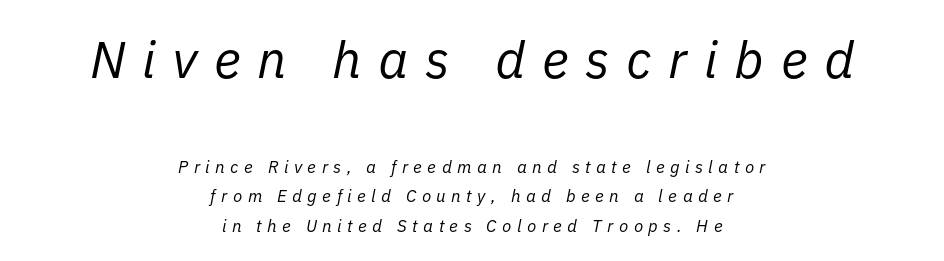
The image shows 52 px regular-weight type, italic (leaning right); set centered, line spacing 1.72x, unusually wide letter spacing (+0.32 em), not underlined; the first (top) block is 3.06x larger; low stroke contrast and a medium x-height.
